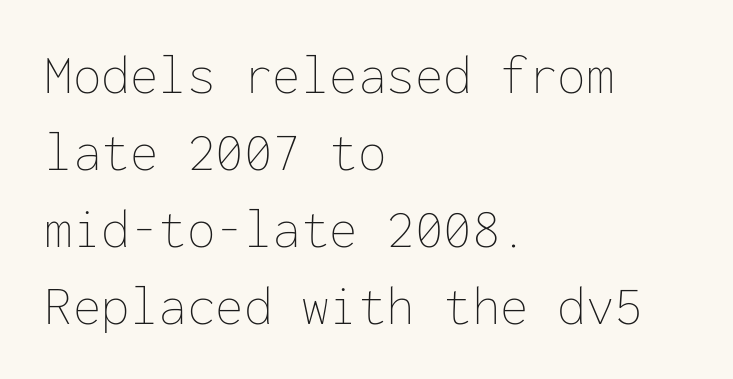
The image shows 57 px thin type, upright, monospaced; set left-aligned, normal line spacing (1.35x), normal letter spacing, not underlined; low stroke contrast and a medium x-height.
